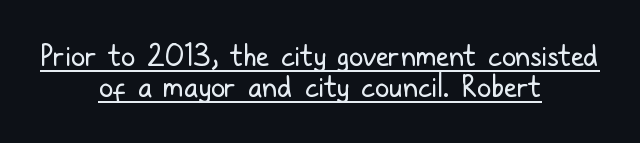
The image shows 29 px regular-weight, condensed sans-serif type, upright; set centered, tight line spacing (1.06x), normal letter spacing, underlined; low stroke contrast and a medium x-height.
